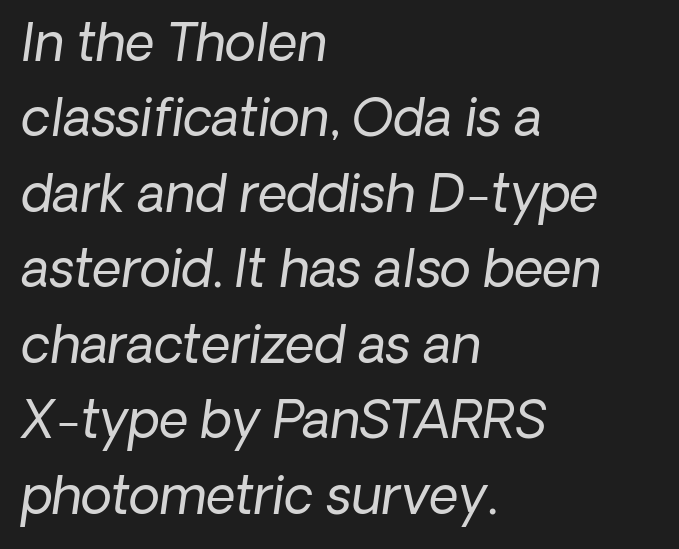
Q: Is the text bold? A: No.
Q: Is the text italic (slanted)? A: Yes, it leans right by about 8 degrees.
Q: Is the text underlined? A: No.
Q: How is the paragraph aligned? A: Left-aligned.
Q: Is the spacing between letters normal or unusually wide? A: Normal.
Q: Is the spacing between lines tight, normal or loose? A: Normal.
Q: Width (condensed, normal, or wide)? A: Normal.
Q: Stroke contrast? A: Low.
Q: x-height? A: Medium.
Q: Monospaced? A: No.
